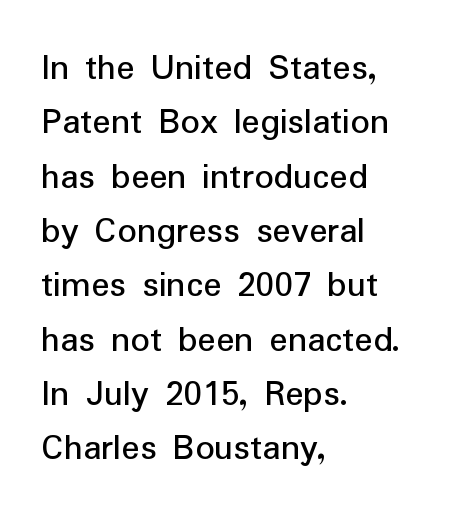
Line beginnings align vertically; line endings do not. A typesetter would mark this as roman, not italic. Font category for this specimen: sans-serif. Varying glyph widths throughout — classic text-font behaviour. There is no visible air inserted between adjacent glyphs.
